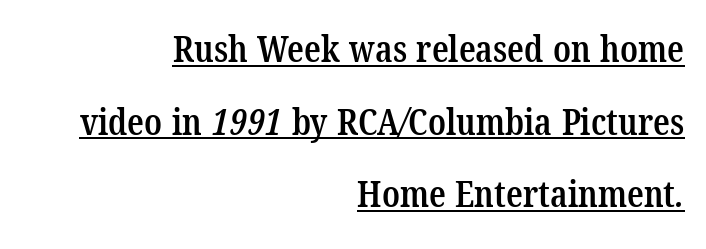
Q: Is the text bold? A: Semi-bold.
Q: Is the typeface a serif or a sans-serif typeface? A: Serif.
Q: Is the text underlined? A: Yes.
Q: How is the paragraph aligned? A: Right-aligned.
Q: Is the spacing between letters normal or unusually wide? A: Normal.
Q: Is the spacing between lines tight, normal or loose? A: Loose.
Q: Width (condensed, normal, or wide)? A: Condensed.
Q: Stroke contrast? A: Low.
Q: x-height? A: Medium.
Q: Monospaced? A: No.
